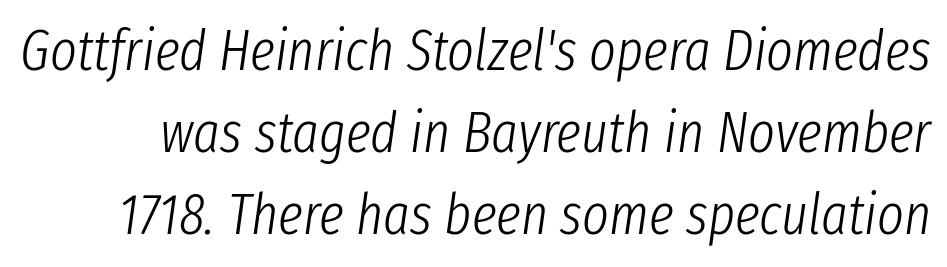
Notice how the stems are inclined rather than vertical — that's the hallmark of italics. Beneath every word, the page is bare. The passage shown is not bold in any degree. Look at the tracking — it's just the regular setting, nothing added. Each letter keeps its own natural width here, so spacing adapts to shape. Normally led — the rows are evenly, conventionally spaced.
